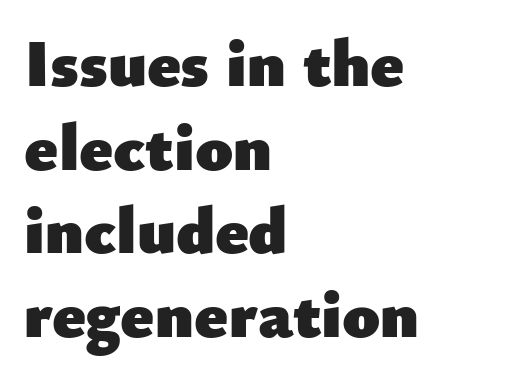
Q: Is the text bold? A: Yes.
Q: Is the text italic (slanted)? A: No, it is upright.
Q: Is the typeface a serif or a sans-serif typeface? A: Sans-serif.
Q: Is the text underlined? A: No.
Q: How is the paragraph aligned? A: Left-aligned.
Q: Is the spacing between letters normal or unusually wide? A: Normal.
Q: Width (condensed, normal, or wide)? A: Normal.
Q: Stroke contrast? A: Low.
Q: x-height? A: Small.
Q: Monospaced? A: No.
